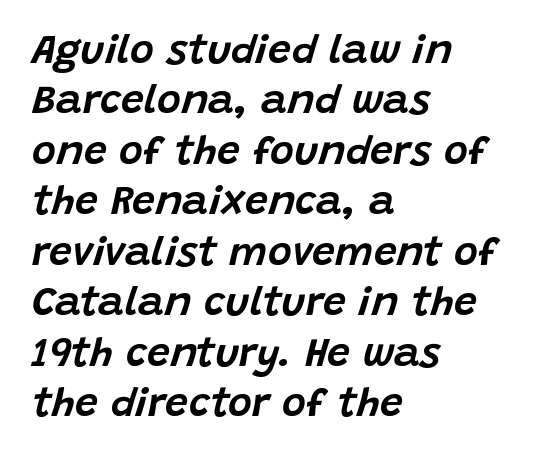
The image shows 41 px text type, italic (leaning right); set left-aligned, line spacing 1.23x, normal letter spacing, not underlined; low stroke contrast and a large x-height.
